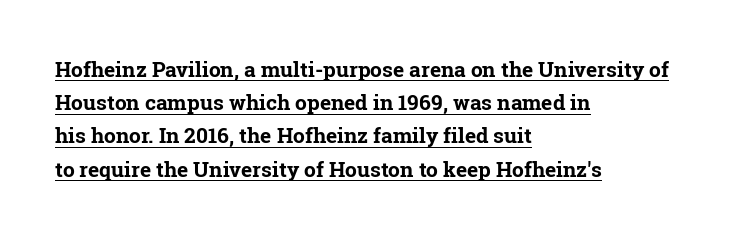
{"italic": "no", "bold": "yes", "underline": "yes", "align": "left", "line_spacing": "normal", "line_spacing_ratio": 1.58, "letter_spacing": "normal", "letter_spacing_em": 0.0, "glyph_px": 21}
